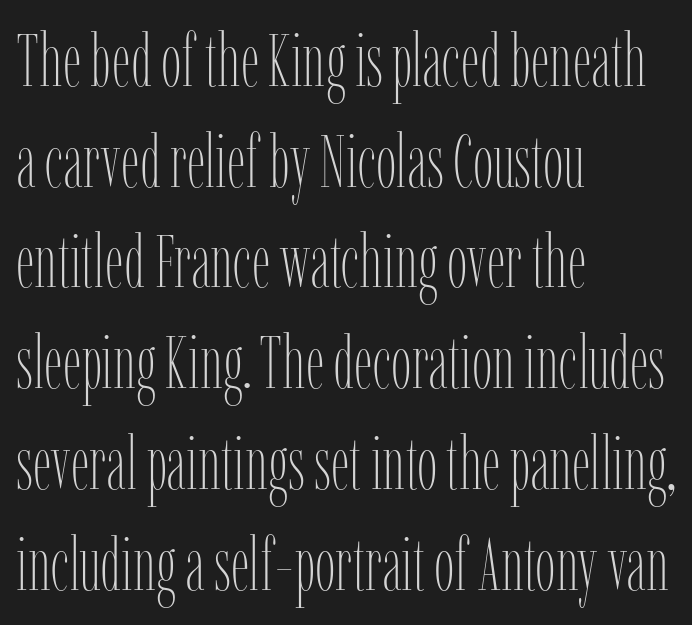
Q: Is the text bold? A: No.
Q: Is the text italic (slanted)? A: No, it is upright.
Q: Is the text underlined? A: No.
Q: How is the paragraph aligned? A: Left-aligned.
Q: Is the spacing between letters normal or unusually wide? A: Normal.
Q: Is the spacing between lines tight, normal or loose? A: Normal.
Q: Width (condensed, normal, or wide)? A: Condensed.
Q: Stroke contrast? A: Low.
Q: x-height? A: Medium.
Q: Monospaced? A: No.
